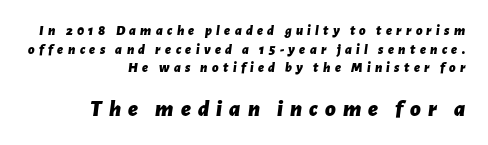
Typesetter's note: full bold, strokes at maximum text heaviness. The leading is moderate, giving the passage an even texture. Is the block centered? No — it sits flush against the right margin. The letters are spread apart with noticeably loose tracking. Any mark beneath the type? The region is blank. Posture: slanted.
